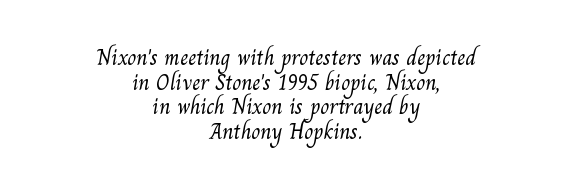
Q: Is the text bold? A: No.
Q: Is the text underlined? A: No.
Q: How is the paragraph aligned? A: Centered.
Q: Is the spacing between letters normal or unusually wide? A: Normal.
Q: Is the spacing between lines tight, normal or loose? A: Tight.
